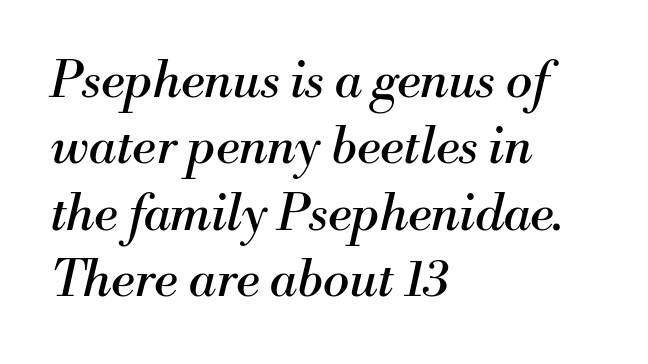
Q: Is the text bold? A: No.
Q: Is the text italic (slanted)? A: Yes, it leans right by about 13 degrees.
Q: Is the typeface a serif or a sans-serif typeface? A: Serif.
Q: Is the text underlined? A: No.
Q: How is the paragraph aligned? A: Left-aligned.
Q: Is the spacing between letters normal or unusually wide? A: Normal.
Q: Is the spacing between lines tight, normal or loose? A: Normal.
Q: Width (condensed, normal, or wide)? A: Normal.
Q: Stroke contrast? A: Medium.
Q: x-height? A: Small.
Q: Monospaced? A: No.
